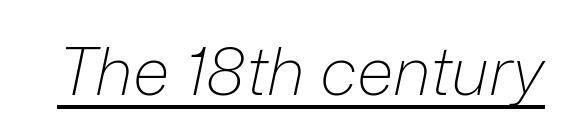
The image shows 66 px light type, italic (leaning right); set normal letter spacing, underlined; low stroke contrast and a medium x-height.
